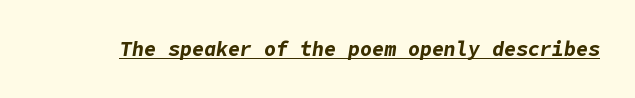
The image shows 20 px bold type, italic (leaning right); set normal letter spacing, underlined.
